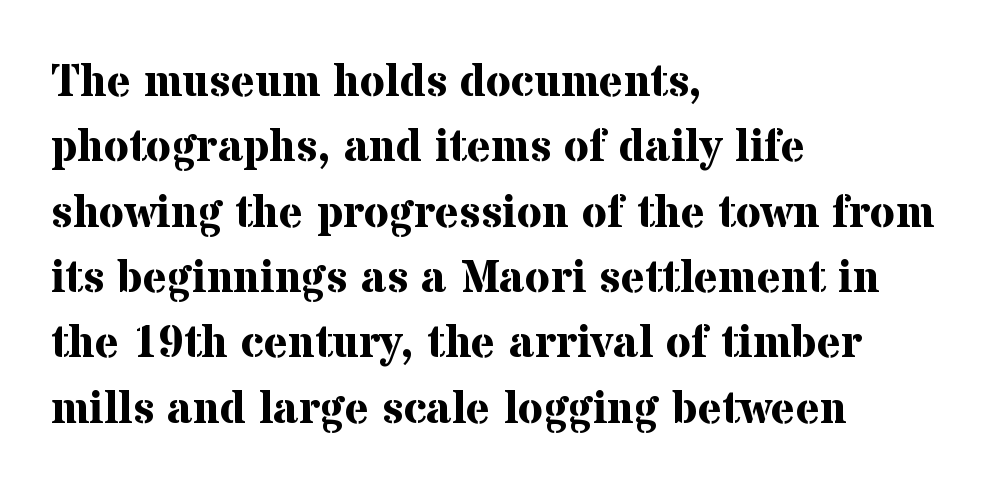
Students, note that the glyphs here touch the page at normal intervals. Think of a printed novel: that variable character pitch is what you see here. The rows are spaced the way most documents space them. If you drew a ruler down the left edge, every line would touch it. Look at the bottom of the vertical strokes: they flare into serifs here. The axis of the letterforms is exactly vertical.
